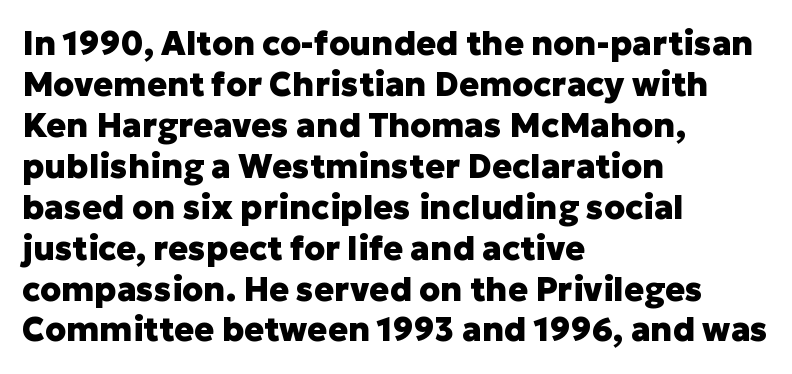
Q: Is the text bold? A: Yes.
Q: Is the text italic (slanted)? A: No, it is upright.
Q: Is the typeface a serif or a sans-serif typeface? A: Sans-serif.
Q: Is the text underlined? A: No.
Q: How is the paragraph aligned? A: Left-aligned.
Q: Is the spacing between letters normal or unusually wide? A: Normal.
Q: Width (condensed, normal, or wide)? A: Normal.
Q: Stroke contrast? A: Low.
Q: x-height? A: Medium.
Q: Monospaced? A: No.
